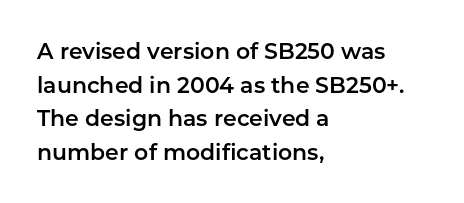
{"italic": "no", "underline": "no", "align": "left", "line_spacing": "normal", "line_spacing_ratio": 1.53, "letter_spacing": "normal", "letter_spacing_em": 0.0, "glyph_px": 22}
